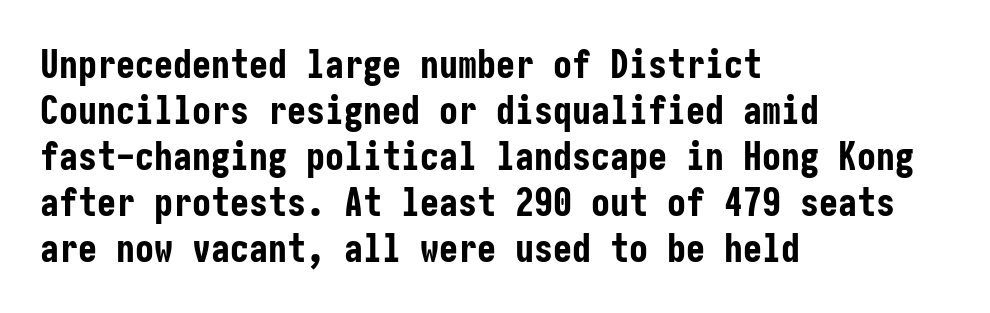
The image shows 38 px bold, condensed sans-serif type, upright; set left-aligned, line spacing 1.21x, normal letter spacing, not underlined; low stroke contrast and a medium x-height.
